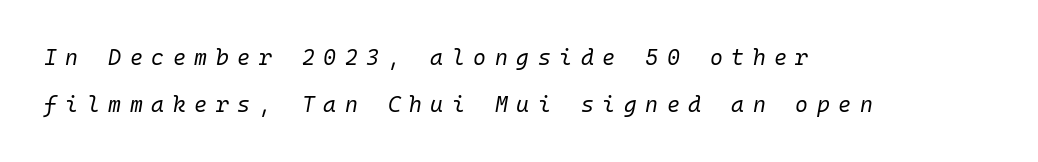
{"italic": "yes", "lean": "right", "slant_degrees": 10, "bold": "no", "underline": "no", "align": "left", "line_spacing": "loose", "line_spacing_ratio": 2.13, "letter_spacing": "wide", "letter_spacing_em": 0.39, "glyph_px": 22}
